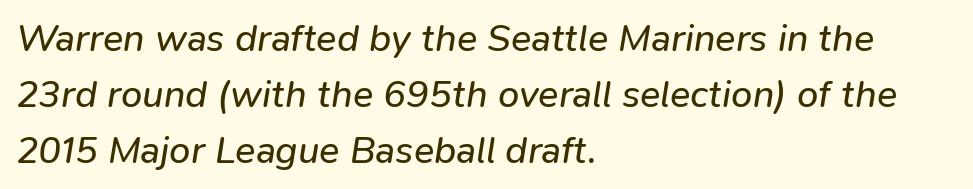
{"italic": "yes", "lean": "right", "slant_degrees": 9, "bold": "no", "weight": "regular", "width": "normal", "stroke_contrast": "low", "x_height": "medium", "monospaced": "no", "underline": "no", "align": "left", "line_spacing": "normal", "line_spacing_ratio": 1.47, "letter_spacing": "normal", "letter_spacing_em": 0.0, "glyph_px": 38}
